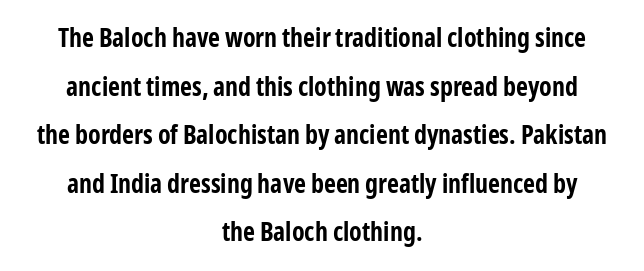
Pretty heavy lettering here — definitely bold. Tall strokes in this sample are plumb rather than angled. The strip under each line holds only bare page. Which margin do the lines hug? Neither — every line sits in the middle.
